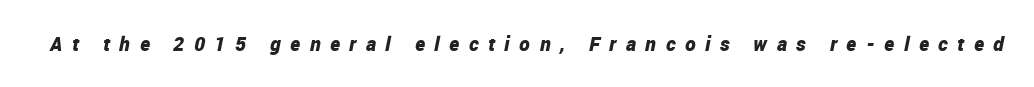
{"italic": "yes", "lean": "right", "slant_degrees": 12, "bold": "yes", "underline": "no", "letter_spacing": "wide", "letter_spacing_em": 0.48, "glyph_px": 20}
